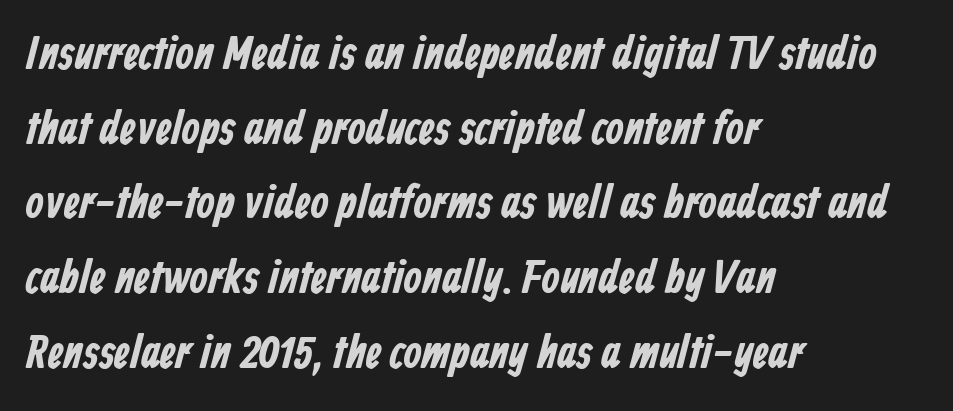
The image shows 47 px bold, condensed sans-serif type; set left-aligned, normal line spacing (1.59x), normal letter spacing, not underlined; low stroke contrast and a medium x-height.
